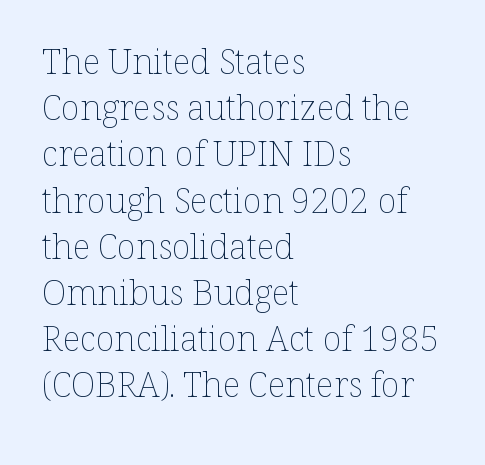
What stands out about the letter spacing? Nothing — it is the standard amount. Rows of type keep a routine distance in the vertical direction. Is there any slant? The stems are plumb. Summary of weight: not heavy and not bold. Type without underlining. Reading down the block, your eye returns to a fixed left position each line.
